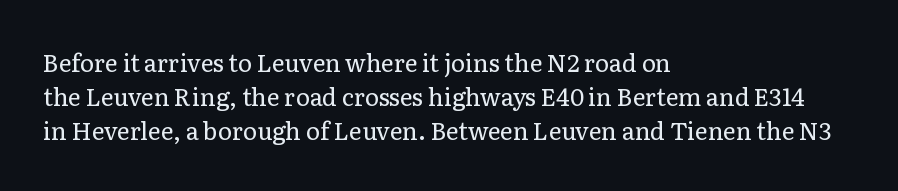
Q: Is the text bold? A: No.
Q: Is the text italic (slanted)? A: No, it is upright.
Q: Is the text underlined? A: No.
Q: How is the paragraph aligned? A: Left-aligned.
Q: Is the spacing between letters normal or unusually wide? A: Normal.
Q: Is the spacing between lines tight, normal or loose? A: Normal.
